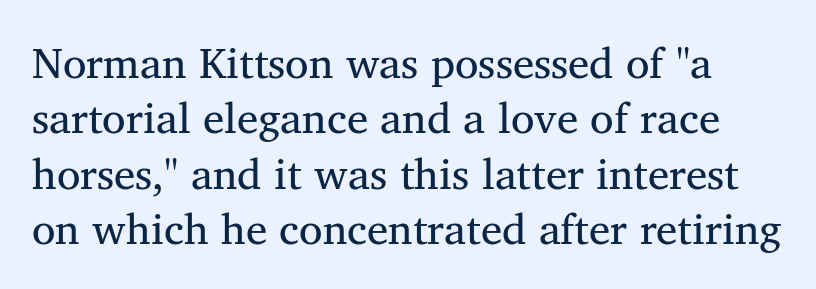
The image shows 43 px regular-weight serif type, upright; set normal line spacing (1.29x), normal letter spacing, not underlined; medium stroke contrast and a medium x-height.
